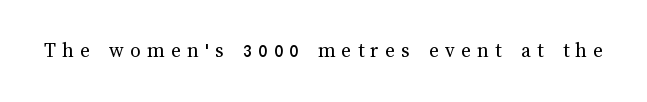
Q: Is the text bold? A: No.
Q: Is the text italic (slanted)? A: No, it is upright.
Q: Is the text underlined? A: No.
Q: Is the spacing between letters normal or unusually wide? A: Unusually wide.
